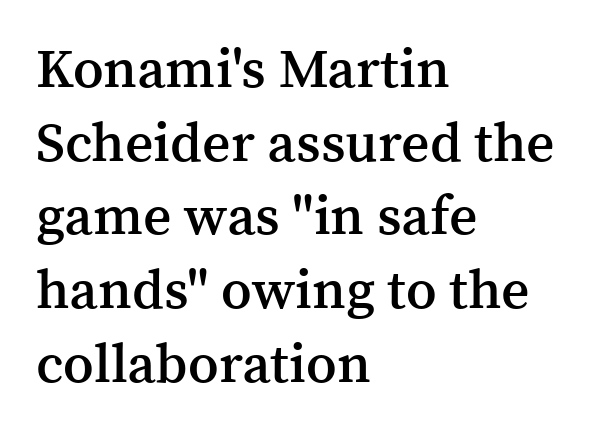
The image shows 55 px semibold serif type, upright; set left-aligned, normal line spacing (1.34x), normal letter spacing, not underlined; medium stroke contrast and a medium x-height.
